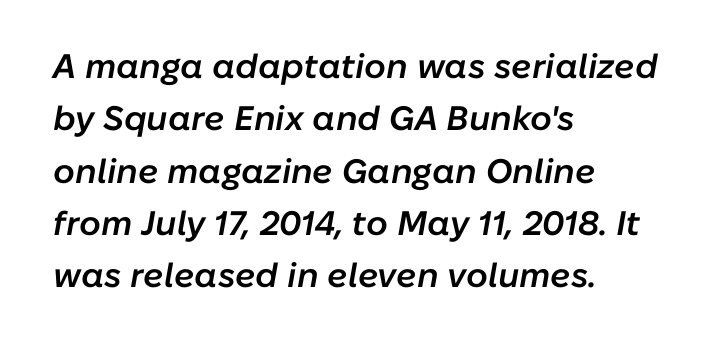
The image shows 34 px semibold type, italic (leaning right); set left-aligned, normal line spacing (1.54x), normal letter spacing, not underlined; low stroke contrast and a medium x-height.
